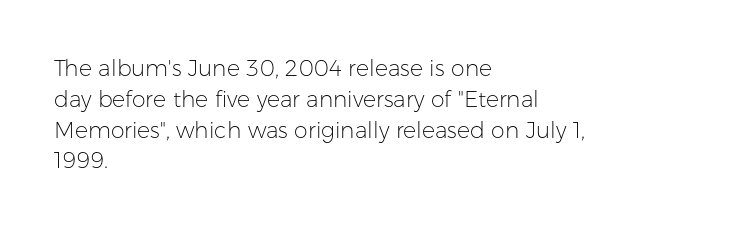
Summary of vertical rhythm: regular, with standard interline spacing. Short note: letters normally spaced. The font's upright variant was chosen for this text. Casual observation: everything's shoved over to the left.
